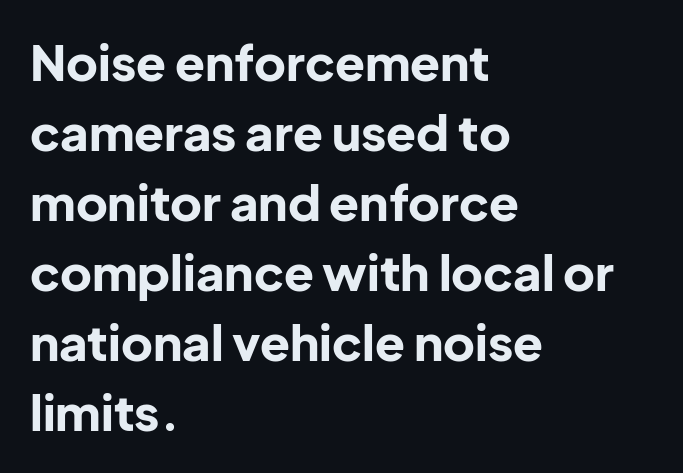
{"serif": "no", "italic": "no", "bold": "yes", "weight": "bold", "width": "normal", "stroke_contrast": "low", "x_height": "medium", "monospaced": "no", "underline": "no", "align": "left", "line_spacing": "normal", "line_spacing_ratio": 1.43, "letter_spacing": "normal", "letter_spacing_em": 0.0, "glyph_px": 49}
